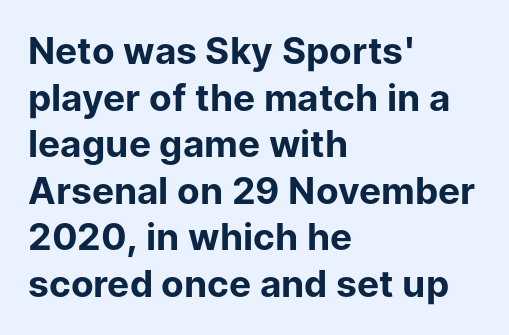
{"serif": "no", "italic": "no", "bold": "yes", "weight": "bold", "width": "normal", "stroke_contrast": "low", "x_height": "medium", "monospaced": "no", "underline": "no", "align": "left", "line_spacing": "normal", "line_spacing_ratio": 1.26, "letter_spacing": "normal", "letter_spacing_em": 0.0, "glyph_px": 37}
